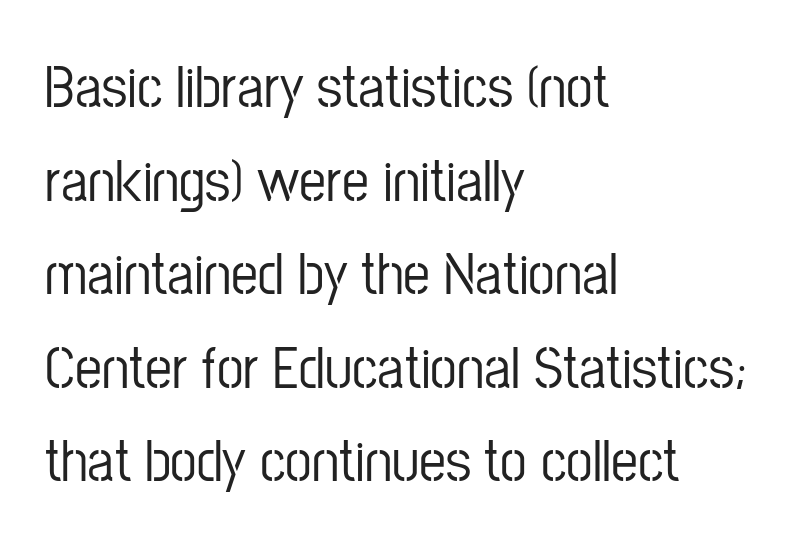
Q: Is the text italic (slanted)? A: No, it is upright.
Q: Is the typeface a serif or a sans-serif typeface? A: Sans-serif.
Q: Is the text underlined? A: No.
Q: How is the paragraph aligned? A: Left-aligned.
Q: Is the spacing between letters normal or unusually wide? A: Normal.
Q: Is the spacing between lines tight, normal or loose? A: Normal.
Q: Width (condensed, normal, or wide)? A: Condensed.
Q: Stroke contrast? A: Low.
Q: x-height? A: Medium.
Q: Monospaced? A: No.
